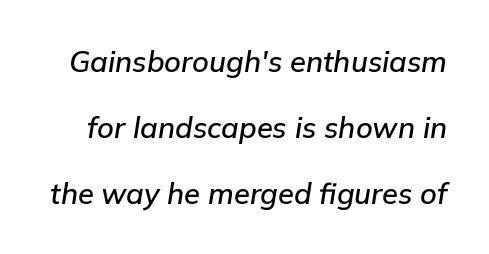
How are the letters spaced? Ordinarily, with no added tracking. Looks like regular typesetting: each glyph gets only the width it needs. The zone under the glyphs is completely vacant. The rendering uses a large line-height, opening up the rows. Tall strokes in this sample are angled rather than plumb.
